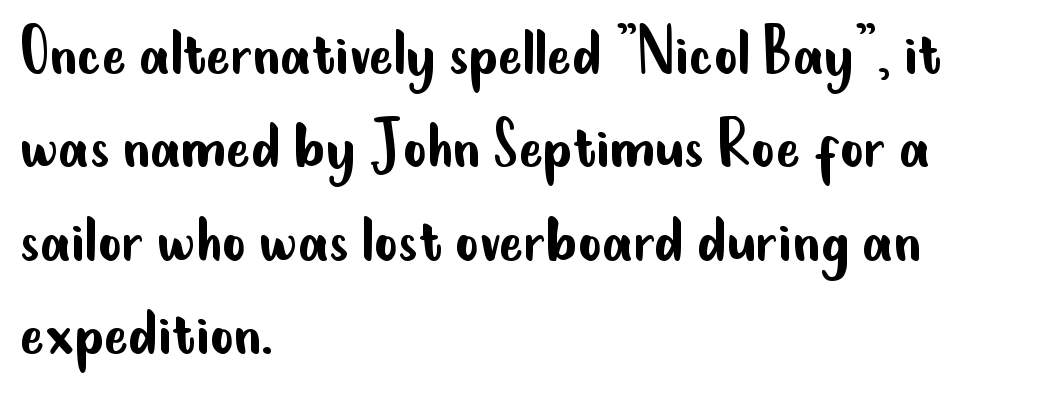
{"serif": "no", "italic": "no", "bold": "no", "weight": "regular", "width": "condensed", "stroke_contrast": "low", "x_height": "small", "monospaced": "no", "underline": "no", "align": "left", "line_spacing": "normal", "line_spacing_ratio": 1.28, "letter_spacing": "normal", "letter_spacing_em": 0.0, "glyph_px": 73}
